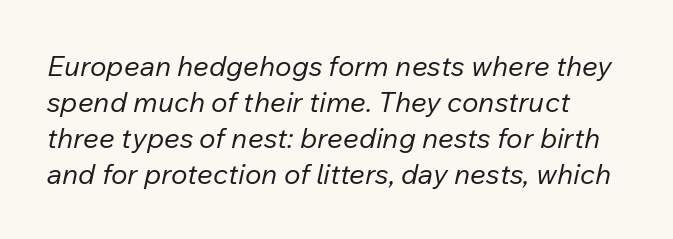
{"italic": "yes", "lean": "right", "slant_degrees": 12, "bold": "no", "weight": "regular", "width": "normal", "stroke_contrast": "low", "x_height": "medium", "monospaced": "no", "underline": "no", "line_spacing": "normal", "line_spacing_ratio": 1.28, "letter_spacing": "normal", "letter_spacing_em": 0.0, "glyph_px": 28}
